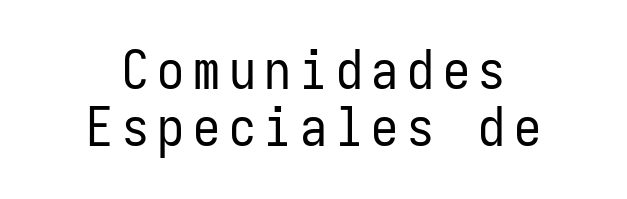
Posture: upright roman. Vertical stems look standard width or narrower in stroke. How would I describe the line gaps? Narrow and economical. Are there feet on the stems? There aren't — it's a sans.
